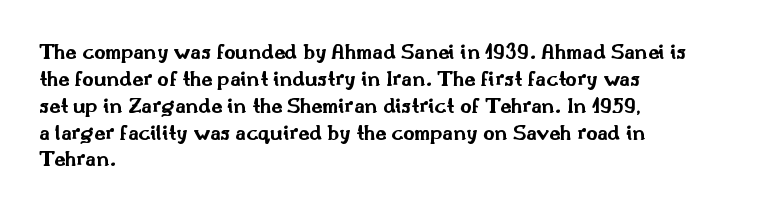
Q: Is the text bold? A: Yes.
Q: Is the text italic (slanted)? A: No, it is upright.
Q: Is the text underlined? A: No.
Q: How is the paragraph aligned? A: Left-aligned.
Q: Is the spacing between letters normal or unusually wide? A: Normal.
